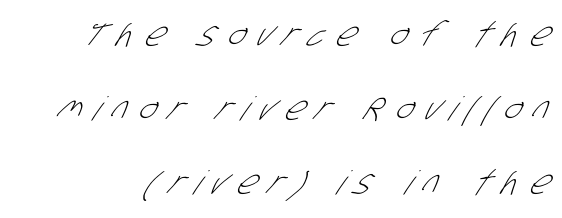
{"serif": "no", "bold": "no", "weight": "light", "width": "condensed", "stroke_contrast": "low", "x_height": "large", "monospaced": "no", "underline": "no", "line_spacing": "loose", "line_spacing_ratio": 2.24, "letter_spacing": "wide", "letter_spacing_em": 0.37, "glyph_px": 33}
